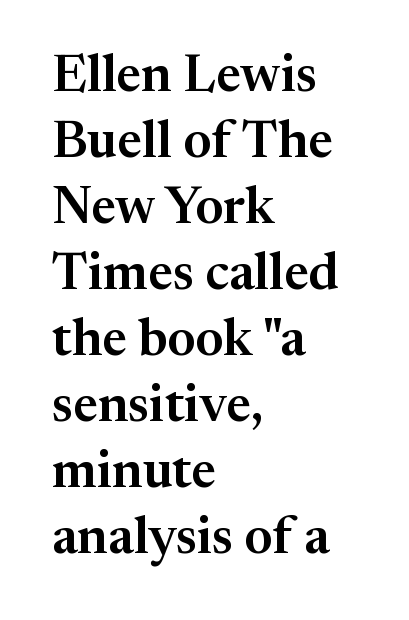
Caption: standard tracking, unaltered. Note: serifs present on the glyphs. These lines are set flush left with a ragged right edge. Italic? Not at all — the glyphs are vertical.
